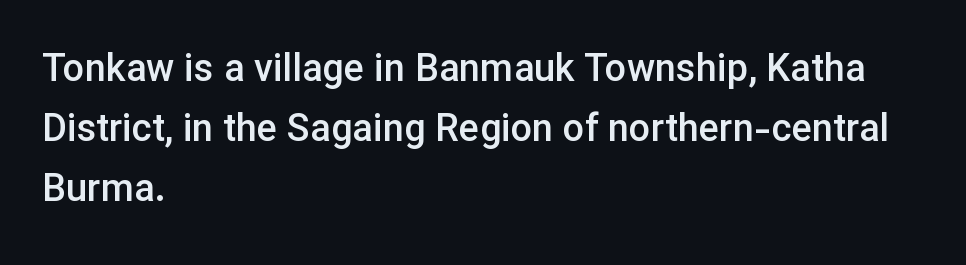
The image shows 38 px semibold sans-serif type, upright; set left-aligned, normal line spacing (1.58x), normal letter spacing, not underlined; low stroke contrast and a medium x-height.
